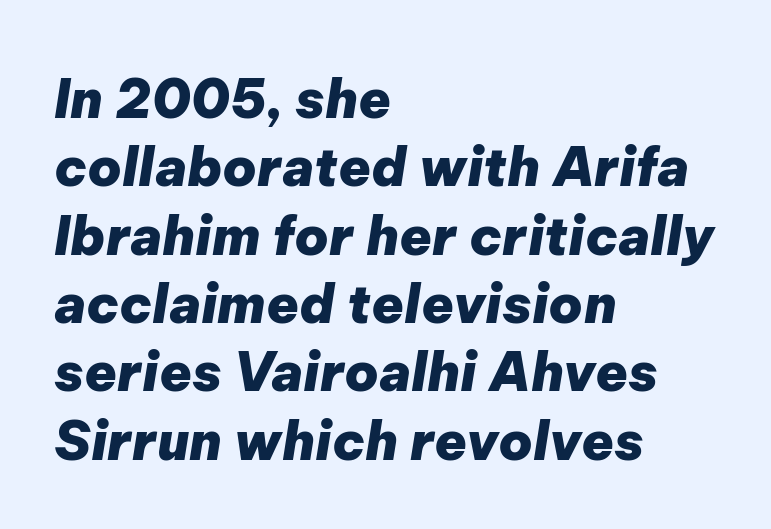
Q: Is the text bold? A: Yes.
Q: Is the text italic (slanted)? A: Yes, it leans right by about 9 degrees.
Q: Is the text underlined? A: No.
Q: How is the paragraph aligned? A: Left-aligned.
Q: Is the spacing between letters normal or unusually wide? A: Normal.
Q: Is the spacing between lines tight, normal or loose? A: Normal.
Q: Width (condensed, normal, or wide)? A: Normal.
Q: Stroke contrast? A: Low.
Q: x-height? A: Medium.
Q: Monospaced? A: No.
